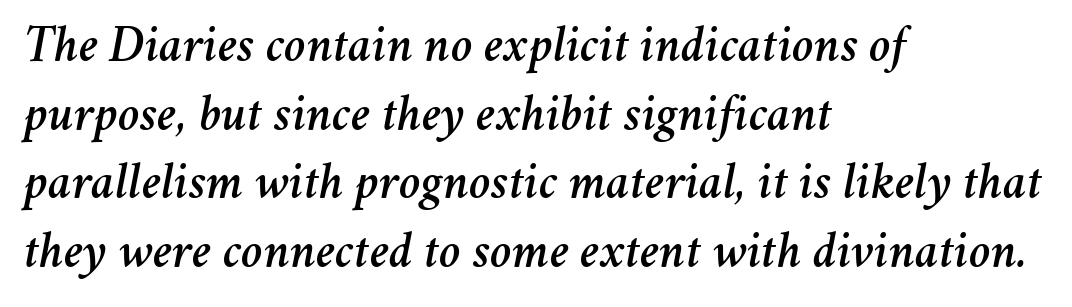
The paragraph shown leans on its left margin. In terms of leading, this rendering sits right in the middle. Lines of text with bare space underneath. Think of a printed novel: that variable character pitch is what you see here.
